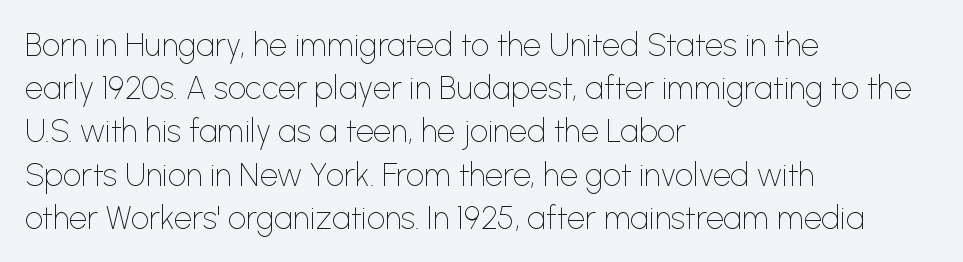
{"serif": "no", "italic": "no", "bold": "no", "weight": "thin", "width": "normal", "stroke_contrast": "low", "x_height": "medium", "monospaced": "no", "underline": "no", "align": "left", "line_spacing": "normal", "line_spacing_ratio": 1.35, "letter_spacing": "normal", "letter_spacing_em": 0.0, "glyph_px": 32}
